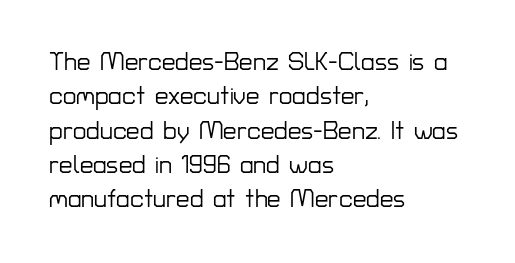
The rows are spaced the way most documents space them. Italic: no, the glyphs are upright roman. Reading down the block, your eye returns to a fixed left position each line. The words here are not underlined. Nothing unusual about the tracking: characters are spaced as the font intends.
